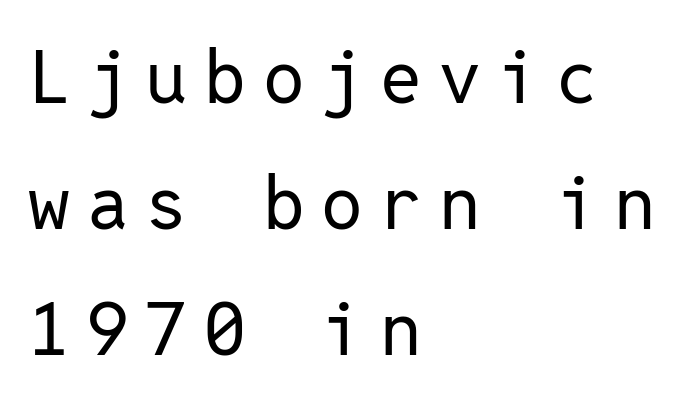
Q: Is the text bold? A: No.
Q: Is the text italic (slanted)? A: No, it is upright.
Q: Is the typeface a serif or a sans-serif typeface? A: Sans-serif.
Q: Is the text underlined? A: No.
Q: How is the paragraph aligned? A: Left-aligned.
Q: Is the spacing between letters normal or unusually wide? A: Unusually wide.
Q: Is the spacing between lines tight, normal or loose? A: Normal.
Q: Width (condensed, normal, or wide)? A: Normal.
Q: Stroke contrast? A: Low.
Q: x-height? A: Medium.
Q: Monospaced? A: Yes.
